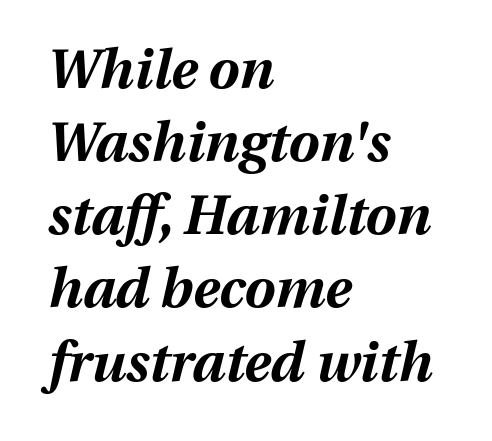
The image shows 55 px bold type, italic (leaning right); set left-aligned, normal line spacing (1.33x), normal letter spacing, not underlined; medium stroke contrast and a medium x-height.
